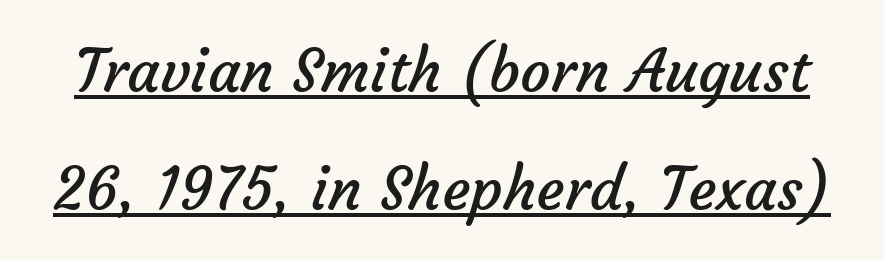
{"serif": "no", "bold": "no", "weight": "regular", "width": "normal", "stroke_contrast": "low", "x_height": "medium", "monospaced": "no", "underline": "yes", "line_spacing": "loose", "line_spacing_ratio": 1.96, "letter_spacing": "normal", "letter_spacing_em": 0.0, "glyph_px": 60}
